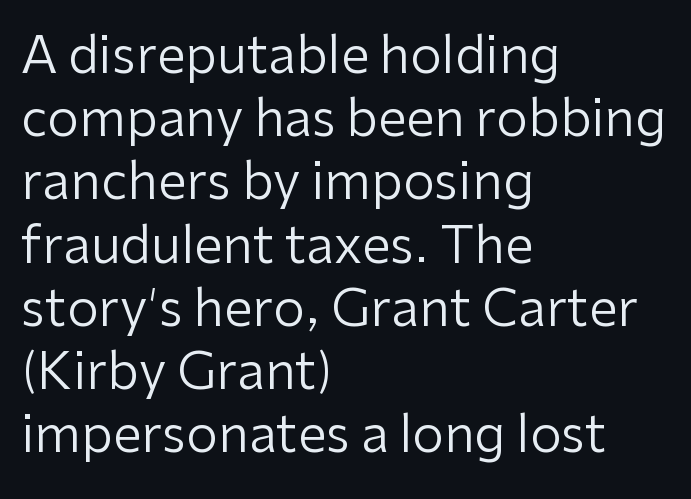
The rendering uses natural spacing where letterforms have individual widths. The face used here is rendered with its standard letterfit. Stems here are at most as thick as an everyday book face. Where is the straight margin? On the left. Typographically, this falls in the sans-serif category. This is roman type, the default non-slanted kind.
